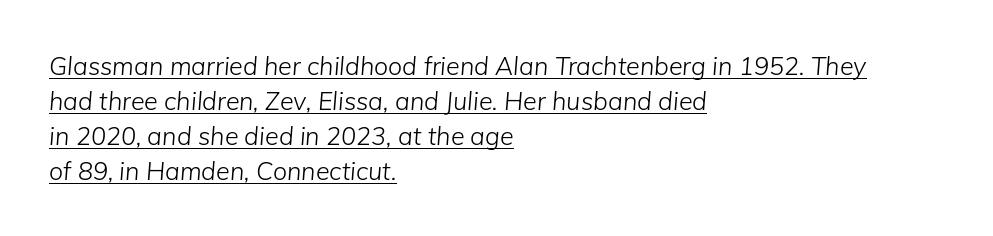
The image shows 25 px text type, italic (leaning right); set left-aligned, normal line spacing (1.4x), normal letter spacing, underlined.
